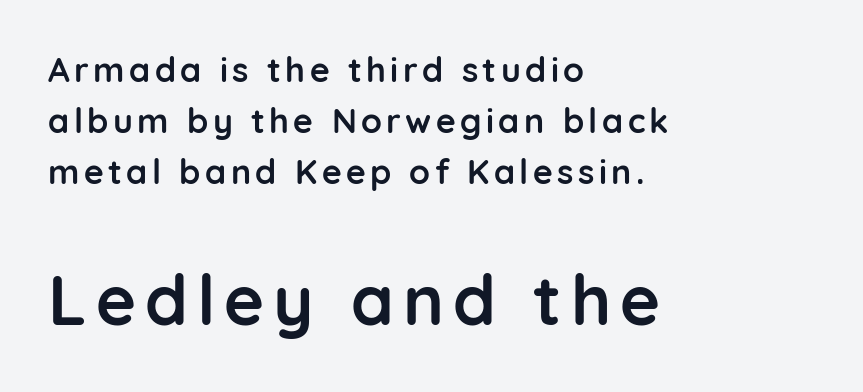
The foot of each line stays bare and open. Summary of vertical rhythm: regular, with standard interline spacing. Do the characters align in a grid? No, the font is proportional. The rendering uses a bold face; every stroke is thick and dark.
